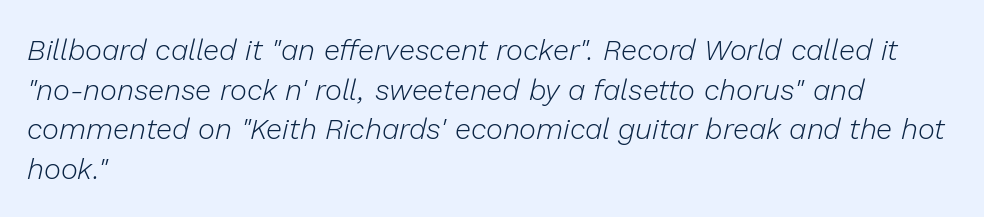
Nothing heavy about these letters — not bold at all. Plain, unruled lines of type. The rendering applies a slant to the glyphs. The passage shown has conventional tracking throughout. The face used here is proportionally spaced, like ordinary book or web type. Quick note: interline space is typical.
